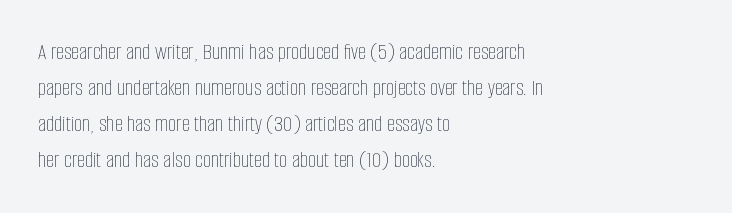
The image shows 23 px text type, upright; set left-aligned, normal line spacing (1.57x), normal letter spacing, not underlined.
